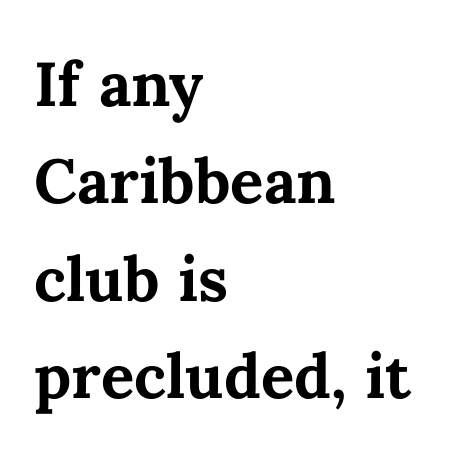
Line starts are locked; line ends wander. A full-strength bold gives these letters their thick strokes. This sample uses plain, unmodified letter spacing. The rendering uses a moderate line-height, typical for paragraphs. Is this a fixed-width face? No — the glyphs have proportional, varying widths.
